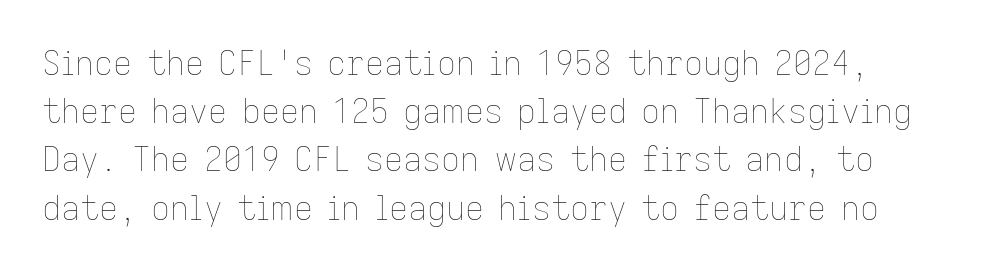
{"italic": "no", "bold": "no", "weight": "thin", "width": "normal", "stroke_contrast": "low", "x_height": "medium", "monospaced": "no", "underline": "no", "line_spacing": "normal", "line_spacing_ratio": 1.46, "letter_spacing": "normal", "letter_spacing_em": 0.0, "glyph_px": 33}
